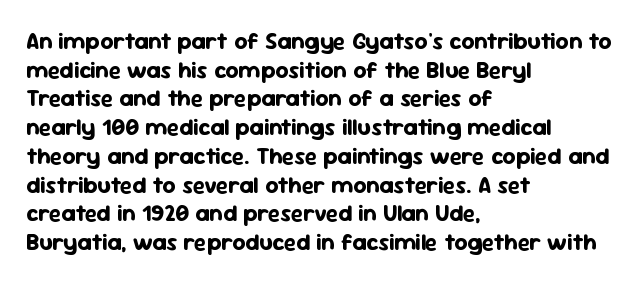
Q: Is the text bold? A: Yes.
Q: Is the text italic (slanted)? A: No, it is upright.
Q: Is the text underlined? A: No.
Q: How is the paragraph aligned? A: Left-aligned.
Q: Is the spacing between letters normal or unusually wide? A: Normal.
Q: Is the spacing between lines tight, normal or loose? A: Normal.
